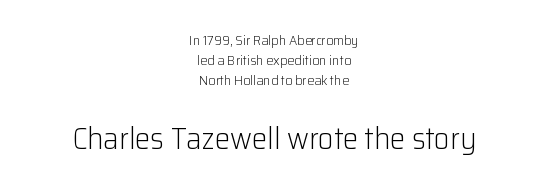
The specimen reads as upright at a glance. Whoever set this made the second block the dominant, larger element. A student would call this center alignment; a typographer would say set centered. No chunkiness to these letters — they're not bold. The letterforms sit shoulder to shoulder at normal distance. Does the type have serifs? No, each stem ends abruptly.
